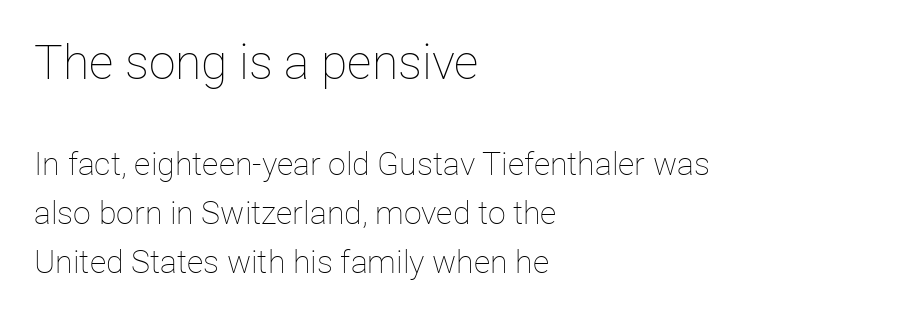
{"italic": "no", "bold": "no", "weight": "thin", "width": "normal", "stroke_contrast": "low", "x_height": "medium", "monospaced": "no", "underline": "no", "align": "left", "line_spacing": "normal", "line_spacing_ratio": 1.52, "letter_spacing": "normal", "letter_spacing_em": 0.0, "larger_block": "first", "size_ratio": 1.5, "glyph_px": 48}
